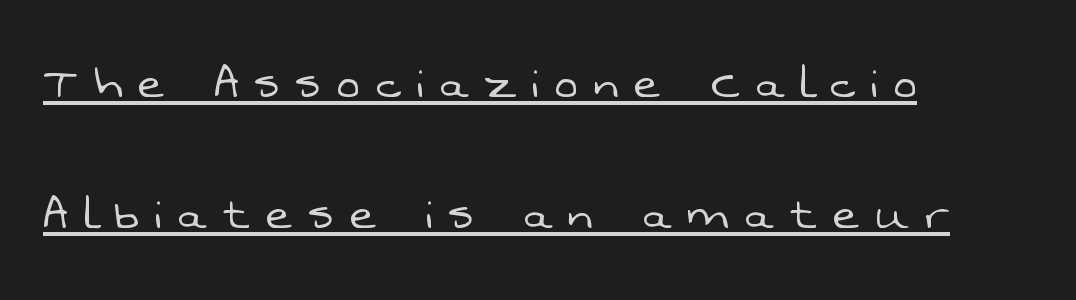
{"serif": "no", "bold": "no", "weight": "light", "width": "normal", "stroke_contrast": "low", "x_height": "medium", "monospaced": "no", "underline": "yes", "align": "left", "line_spacing": "loose", "line_spacing_ratio": 2.39, "letter_spacing": "wide", "letter_spacing_em": 0.3, "glyph_px": 55}
